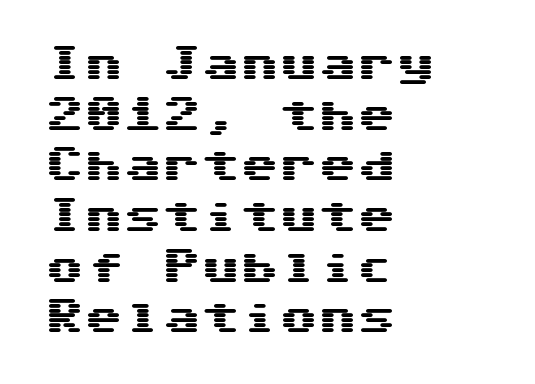
The image shows 39 px wide sans-serif type, upright; set left-aligned, normal line spacing (1.3x), normal letter spacing, not underlined; medium stroke contrast and a medium x-height.
